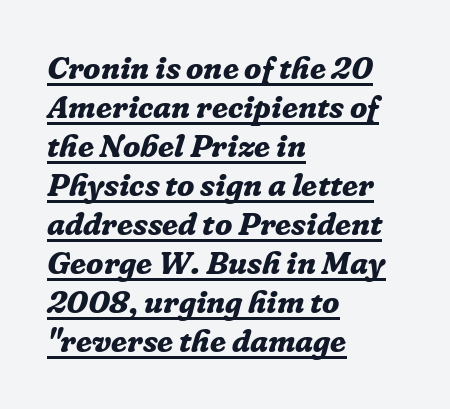
Q: Is the text bold? A: Yes.
Q: Is the text italic (slanted)? A: Yes, it leans right by about 16 degrees.
Q: Is the typeface a serif or a sans-serif typeface? A: Serif.
Q: Is the text underlined? A: Yes.
Q: How is the paragraph aligned? A: Left-aligned.
Q: Is the spacing between letters normal or unusually wide? A: Normal.
Q: Width (condensed, normal, or wide)? A: Normal.
Q: Stroke contrast? A: Low.
Q: x-height? A: Medium.
Q: Monospaced? A: No.
